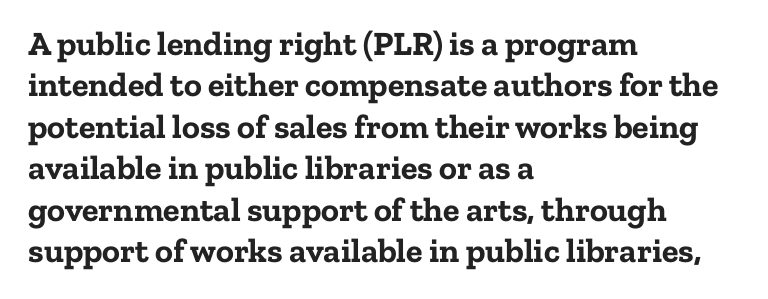
{"serif": "yes", "italic": "no", "bold": "yes", "weight": "bold", "width": "normal", "stroke_contrast": "low", "x_height": "medium", "monospaced": "no", "underline": "no", "align": "left", "line_spacing_ratio": 1.22, "letter_spacing": "normal", "letter_spacing_em": 0.0, "glyph_px": 34}
